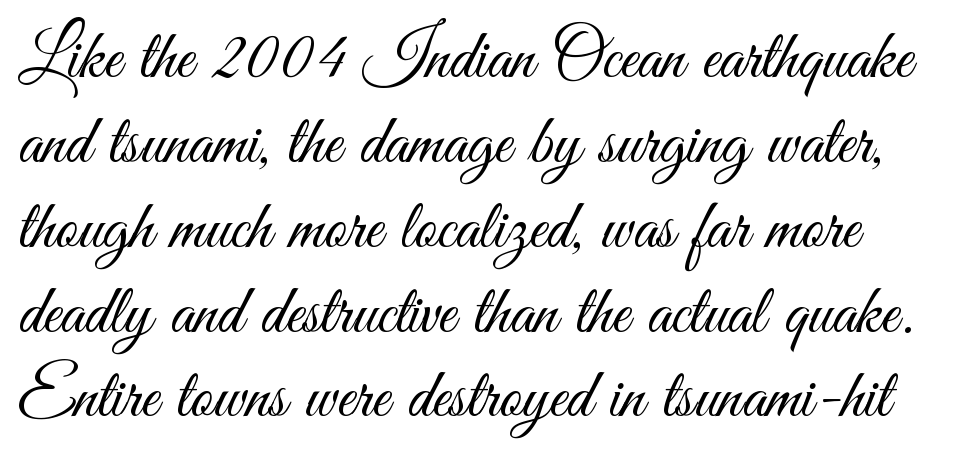
Nobody touched the tracking dial on this one. Stems and bowls with no extra thickness — not bold. Honestly, there is no underline to notice here at all. A typesetter would label this face a sans.
